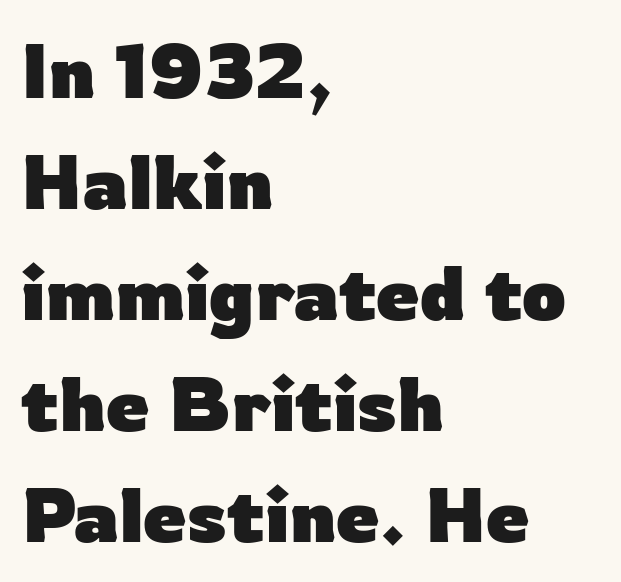
Q: Is the text bold? A: Yes.
Q: Is the text italic (slanted)? A: No, it is upright.
Q: Is the typeface a serif or a sans-serif typeface? A: Sans-serif.
Q: Is the text underlined? A: No.
Q: How is the paragraph aligned? A: Left-aligned.
Q: Is the spacing between letters normal or unusually wide? A: Normal.
Q: Is the spacing between lines tight, normal or loose? A: Normal.
Q: Width (condensed, normal, or wide)? A: Normal.
Q: Stroke contrast? A: Low.
Q: x-height? A: Medium.
Q: Monospaced? A: No.
